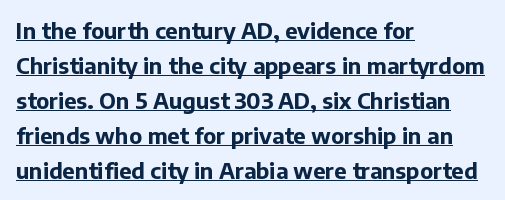
The image shows 22 px bold type, upright; set left-aligned, normal line spacing (1.59x), normal letter spacing, underlined.
